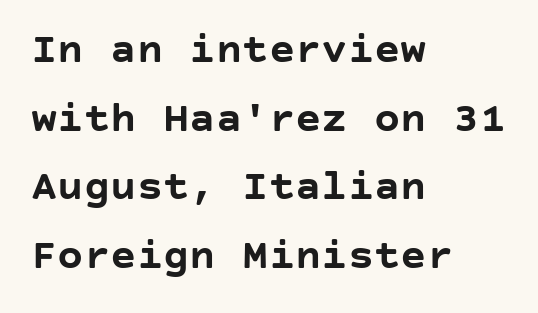
The image shows 44 px semibold sans-serif type, upright; set left-aligned, normal line spacing (1.56x), normal letter spacing, not underlined; low stroke contrast and a large x-height.
